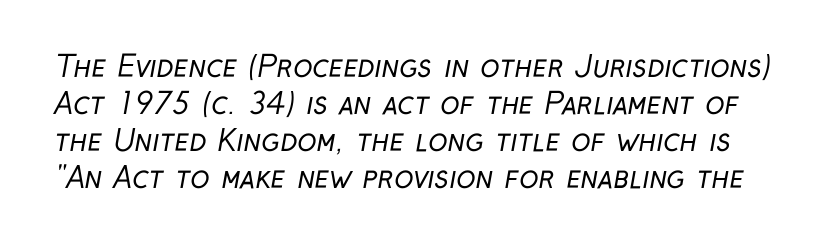
Q: Is the text bold? A: No.
Q: Is the typeface a serif or a sans-serif typeface? A: Sans-serif.
Q: Is the text underlined? A: No.
Q: Is the spacing between letters normal or unusually wide? A: Normal.
Q: Is the spacing between lines tight, normal or loose? A: Normal.
Q: Width (condensed, normal, or wide)? A: Condensed.
Q: Stroke contrast? A: Low.
Q: x-height? A: Medium.
Q: Monospaced? A: No.
